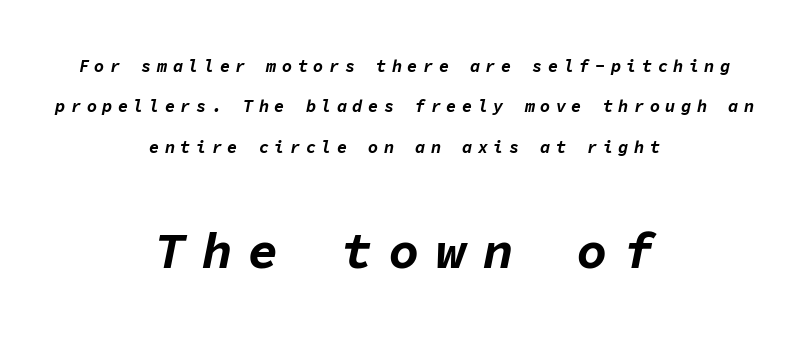
The image shows 51 px bold type, italic (leaning right), monospaced; set centered, loose line spacing (2.38x), unusually wide letter spacing (+0.32 em), not underlined; the second (bottom) block is 3.0x larger; low stroke contrast and a medium x-height.
